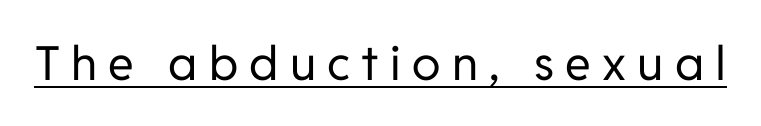
Q: Is the text bold? A: No.
Q: Is the text italic (slanted)? A: No, it is upright.
Q: Is the typeface a serif or a sans-serif typeface? A: Sans-serif.
Q: Is the text underlined? A: Yes.
Q: Is the spacing between letters normal or unusually wide? A: Unusually wide.
Q: Width (condensed, normal, or wide)? A: Normal.
Q: Stroke contrast? A: Low.
Q: x-height? A: Medium.
Q: Monospaced? A: No.
